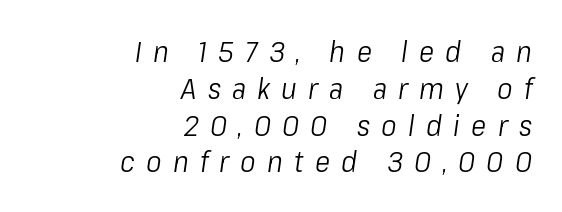
{"italic": "yes", "lean": "right", "slant_degrees": 8, "bold": "no", "weight": "light", "width": "condensed", "stroke_contrast": "low", "x_height": "medium", "monospaced": "no", "underline": "no", "align": "right", "line_spacing": "normal", "line_spacing_ratio": 1.27, "letter_spacing": "wide", "letter_spacing_em": 0.39, "glyph_px": 29}
